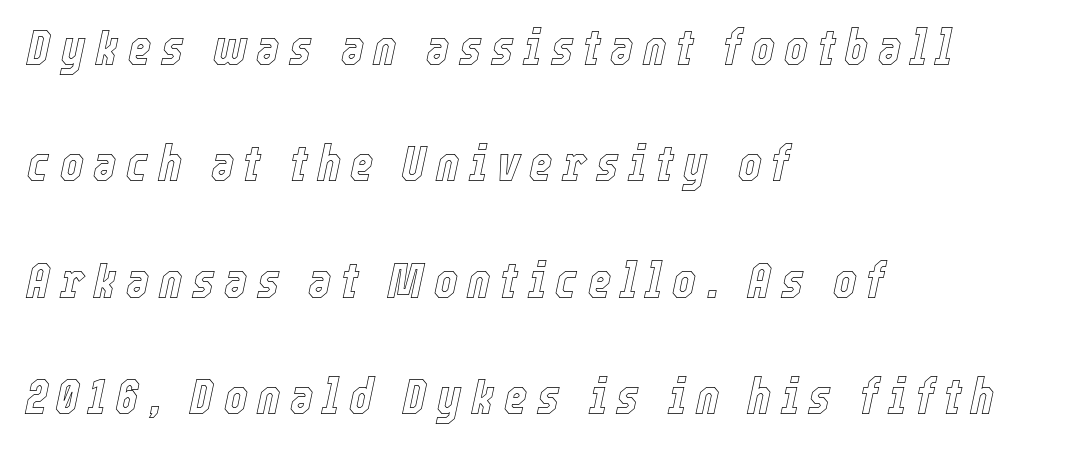
Q: Is the text italic (slanted)? A: Yes, it leans right by about 12 degrees.
Q: Is the text underlined? A: No.
Q: How is the paragraph aligned? A: Left-aligned.
Q: Is the spacing between lines tight, normal or loose? A: Loose.
Q: Width (condensed, normal, or wide)? A: Condensed.
Q: x-height? A: Medium.
Q: Monospaced? A: No.
